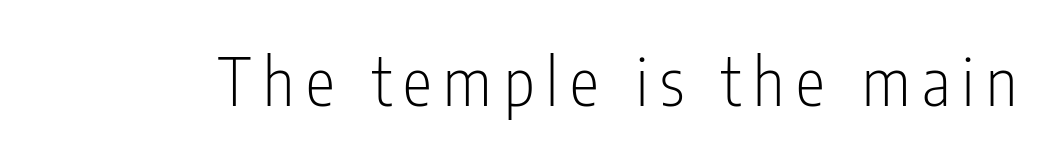
{"serif": "no", "italic": "no", "bold": "no", "weight": "light", "width": "condensed", "stroke_contrast": "low", "x_height": "medium", "monospaced": "no", "underline": "no", "glyph_px": 66}
